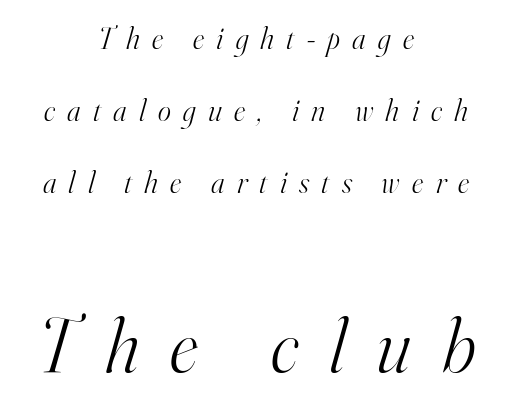
{"serif": "yes", "italic": "yes", "lean": "right", "slant_degrees": 16, "bold": "no", "weight": "light", "width": "normal", "stroke_contrast": "high", "x_height": "small", "monospaced": "no", "underline": "no", "align": "center", "line_spacing": "loose", "line_spacing_ratio": 2.33, "letter_spacing": "wide", "letter_spacing_em": 0.4, "larger_block": "second", "size_ratio": 2.48, "glyph_px": 77}
